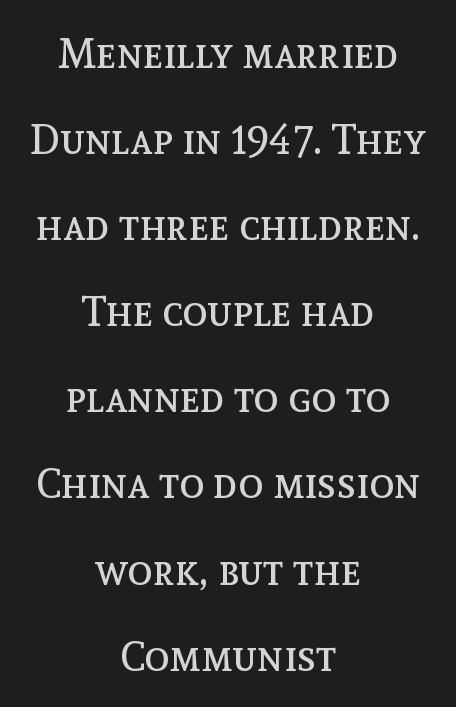
The image shows 42 px regular-weight type, upright; set centered, loose line spacing (2.05x), normal letter spacing, not underlined; a medium x-height.
